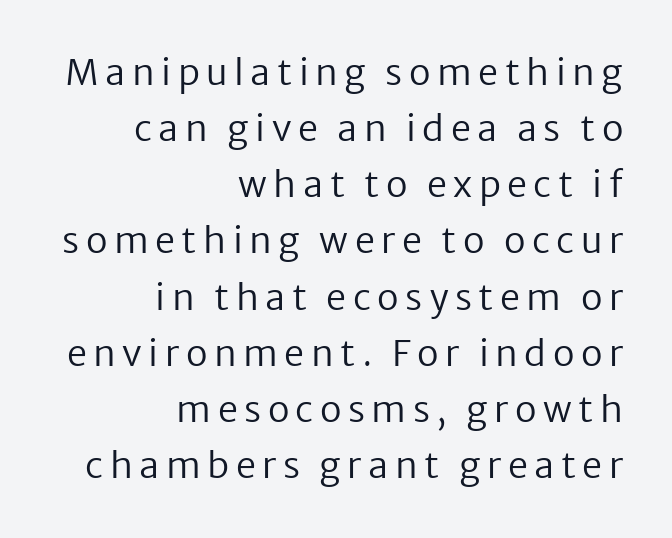
The image shows 36 px regular-weight sans-serif type, upright; set right-aligned, normal line spacing (1.56x), not underlined; low stroke contrast and a medium x-height.
